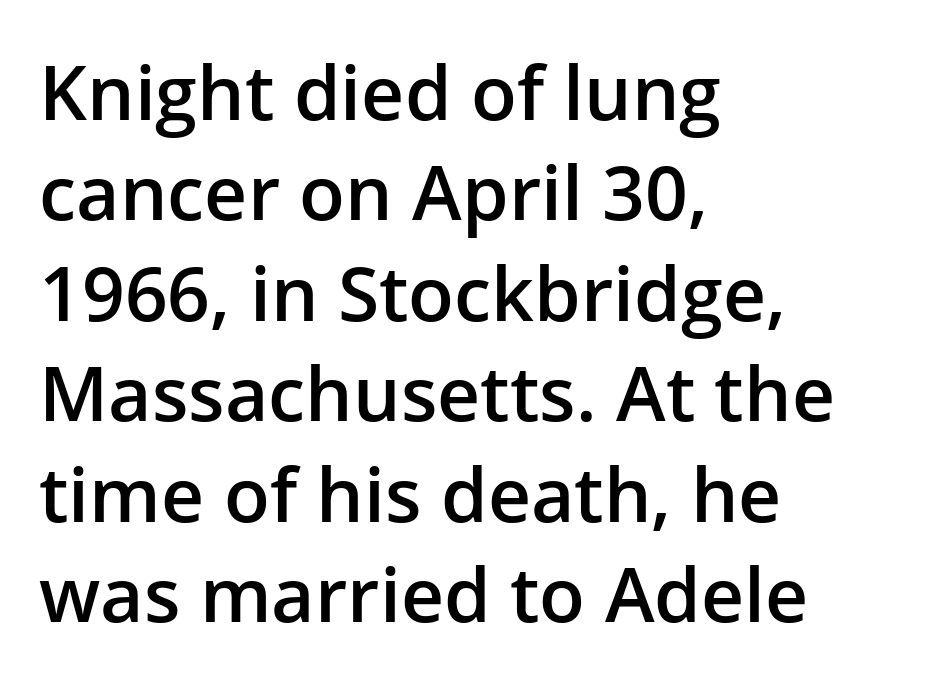
Moderately thickened strokes mark this as semibold type. Evenly set lines give the paragraph a standard silhouette. What stands out about the letter spacing? Nothing — it is the standard amount. When letters stand straight like this, we call the style roman or upright.
